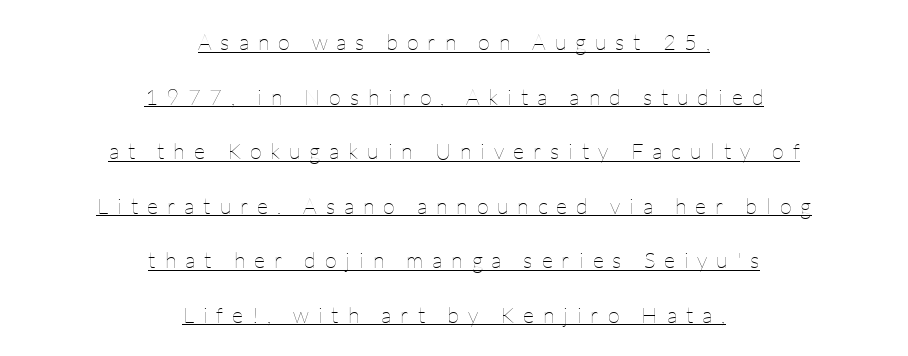
Q: Is the text bold? A: No.
Q: Is the text italic (slanted)? A: No, it is upright.
Q: Is the text underlined? A: Yes.
Q: How is the paragraph aligned? A: Centered.
Q: Is the spacing between letters normal or unusually wide? A: Unusually wide.
Q: Is the spacing between lines tight, normal or loose? A: Loose.
